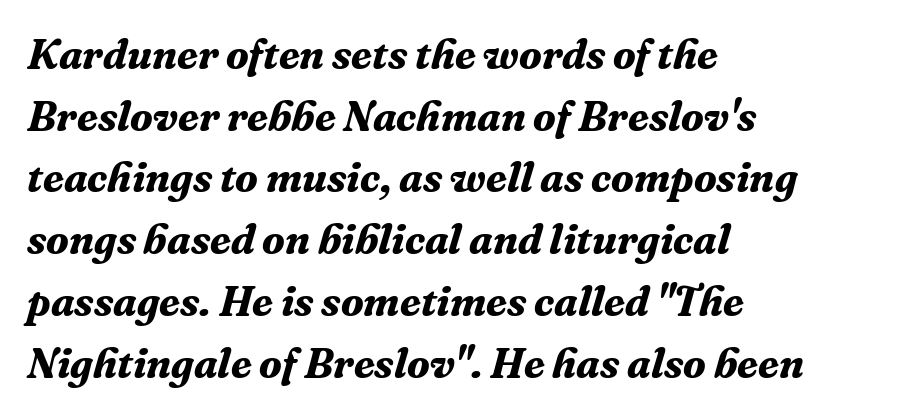
Q: Is the text bold? A: Yes.
Q: Is the text italic (slanted)? A: Yes, it leans right by about 16 degrees.
Q: Is the typeface a serif or a sans-serif typeface? A: Serif.
Q: Is the text underlined? A: No.
Q: How is the paragraph aligned? A: Left-aligned.
Q: Is the spacing between letters normal or unusually wide? A: Normal.
Q: Is the spacing between lines tight, normal or loose? A: Normal.
Q: Width (condensed, normal, or wide)? A: Normal.
Q: Stroke contrast? A: Medium.
Q: x-height? A: Medium.
Q: Monospaced? A: No.
